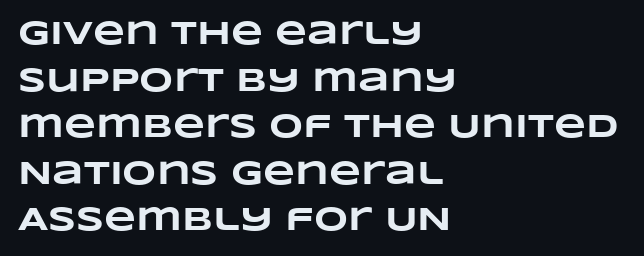
Nobody touched the tracking dial on this one. Each letter keeps its own natural width here, so spacing adapts to shape. Rows of type keep a routine distance in the vertical direction. A student would call this left alignment; a typographer would say flush left, rag right.
